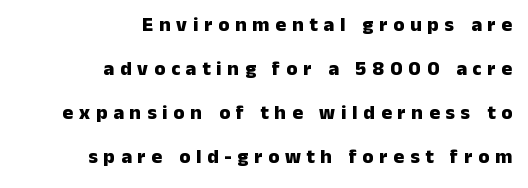
Q: Is the text bold? A: Yes.
Q: Is the text italic (slanted)? A: No, it is upright.
Q: Is the text underlined? A: No.
Q: How is the paragraph aligned? A: Right-aligned.
Q: Is the spacing between letters normal or unusually wide? A: Unusually wide.
Q: Is the spacing between lines tight, normal or loose? A: Loose.
